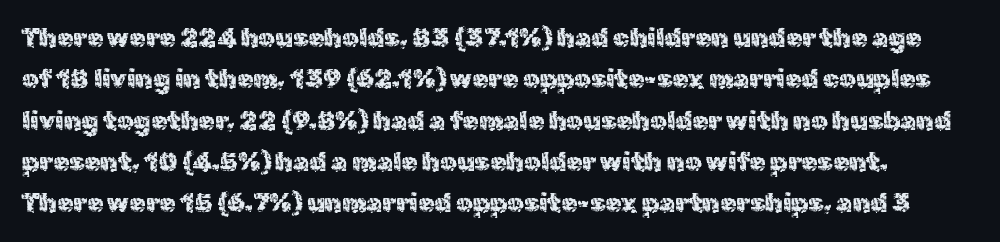
Q: Is the text italic (slanted)? A: No, it is upright.
Q: Is the text underlined? A: No.
Q: Is the spacing between letters normal or unusually wide? A: Normal.
Q: Is the spacing between lines tight, normal or loose? A: Normal.
